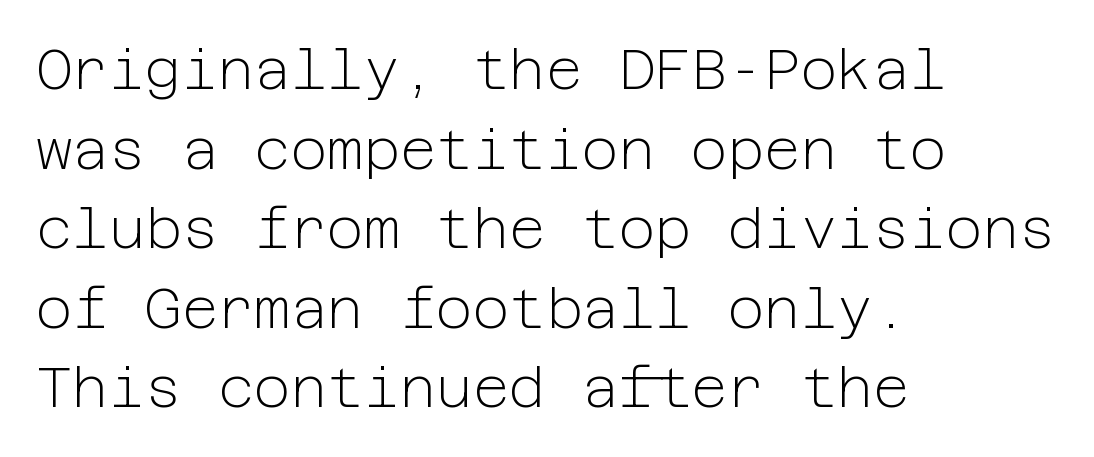
The image shows 56 px light sans-serif type, upright; set left-aligned, normal line spacing (1.42x), normal letter spacing, not underlined; low stroke contrast and a medium x-height.
